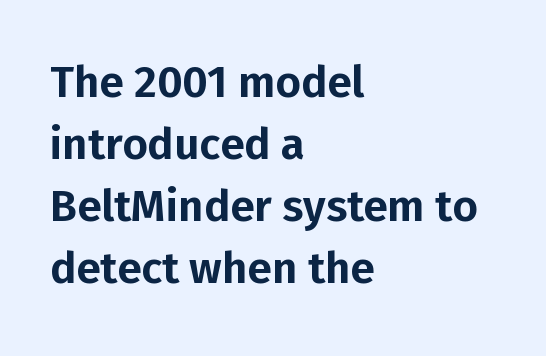
Students, note that the glyphs here touch the page at normal intervals. This is roman type, the default non-slanted kind. The designer left line spacing at the default. Each letter keeps its own natural width here, so spacing adapts to shape. The characters display no serif detailing; their extremities are plain.
